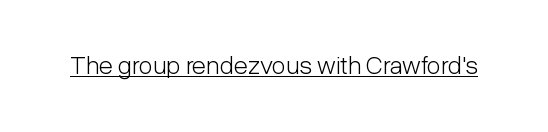
Short note: letters normally spaced. Is this a heavy cut? Hardly; it is regular or lighter. This sample uses an upright cut, with every glyph sitting square on the baseline. Is there an underline? Yes — a line sits under the letters.
